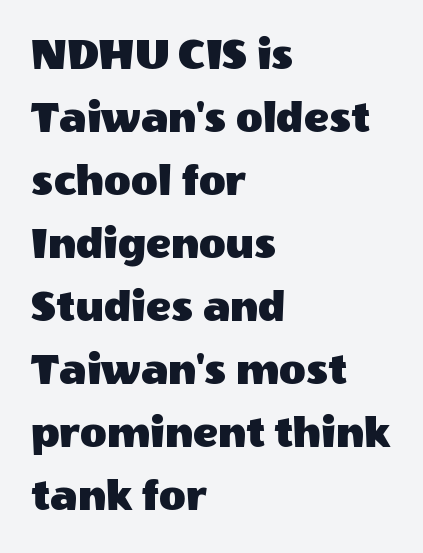
The image shows 46 px sans-serif type, upright; set left-aligned, normal line spacing (1.37x), normal letter spacing, not underlined; a large x-height.
